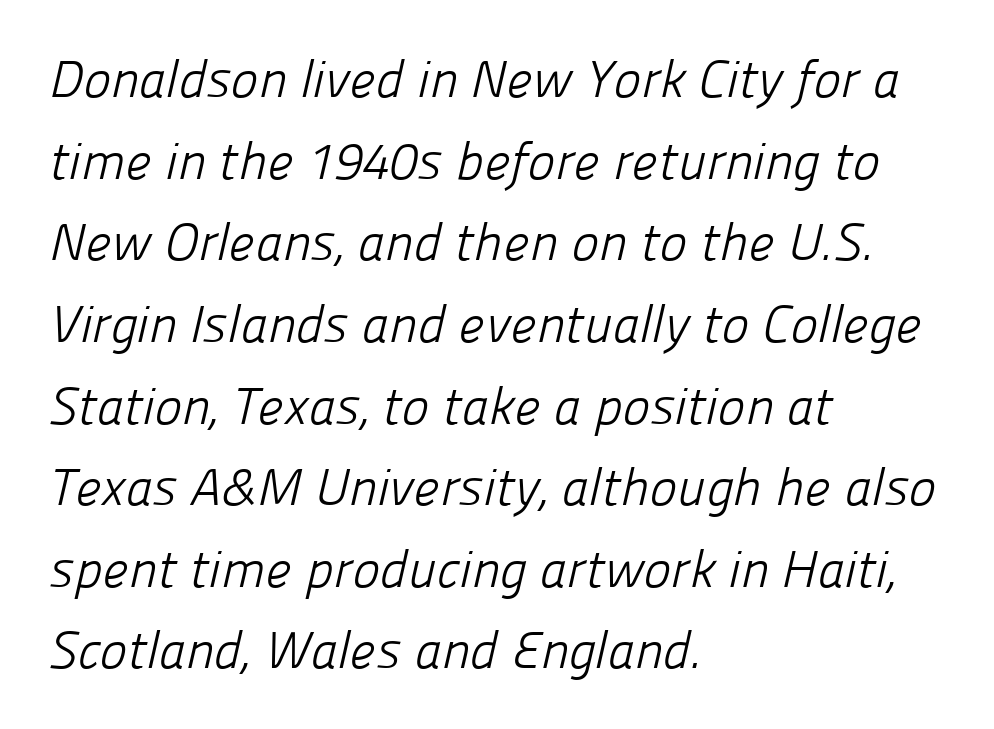
Q: Is the text bold? A: No.
Q: Is the typeface a serif or a sans-serif typeface? A: Sans-serif.
Q: Is the text underlined? A: No.
Q: How is the paragraph aligned? A: Left-aligned.
Q: Is the spacing between letters normal or unusually wide? A: Normal.
Q: Is the spacing between lines tight, normal or loose? A: Normal.
Q: Width (condensed, normal, or wide)? A: Normal.
Q: Stroke contrast? A: Low.
Q: x-height? A: Medium.
Q: Monospaced? A: No.
